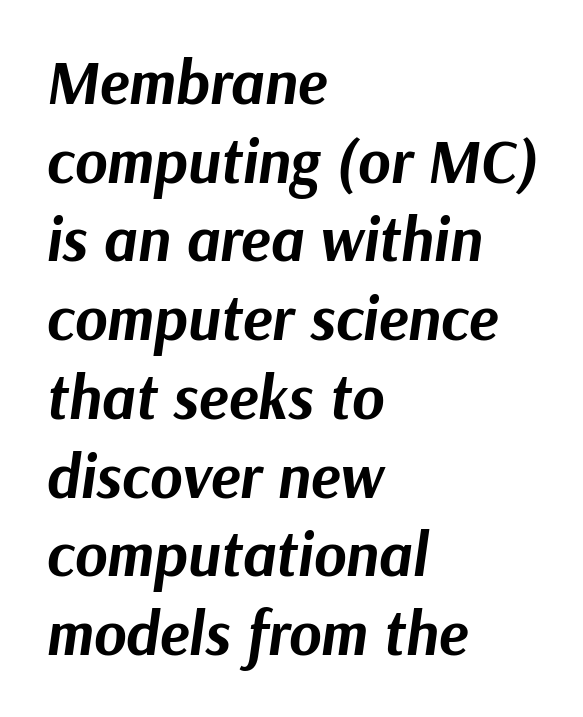
{"italic": "yes", "lean": "right", "slant_degrees": 9, "bold": "yes", "weight": "bold", "width": "normal", "stroke_contrast": "medium", "x_height": "medium", "monospaced": "no", "underline": "no", "align": "left", "line_spacing": "normal", "line_spacing_ratio": 1.27, "letter_spacing": "normal", "letter_spacing_em": 0.0, "glyph_px": 62}
